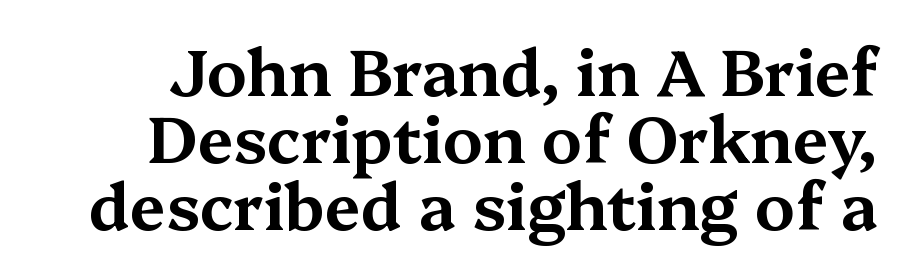
{"serif": "yes", "italic": "no", "width": "wide", "stroke_contrast": "medium", "x_height": "medium", "monospaced": "no", "underline": "no", "line_spacing": "tight", "line_spacing_ratio": 1.05, "letter_spacing": "normal", "letter_spacing_em": 0.0, "glyph_px": 64}
